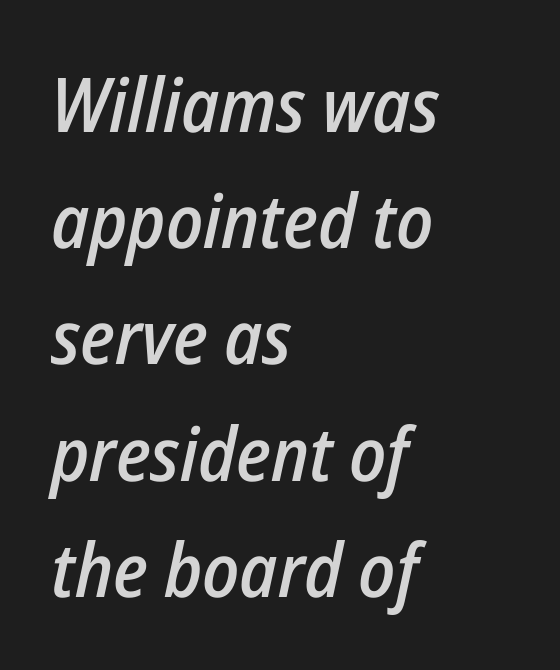
{"italic": "yes", "lean": "right", "slant_degrees": 12, "bold": "semi", "weight": "semibold", "width": "condensed", "stroke_contrast": "low", "x_height": "medium", "monospaced": "no", "underline": "no", "align": "left", "line_spacing": "normal", "line_spacing_ratio": 1.55, "letter_spacing": "normal", "letter_spacing_em": 0.0, "glyph_px": 75}
